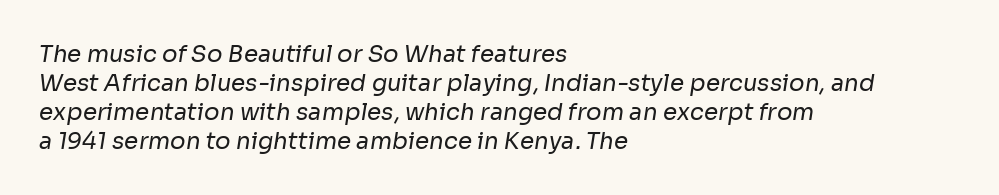
{"bold": "no", "underline": "no", "align": "left", "line_spacing": "normal", "line_spacing_ratio": 1.26, "letter_spacing": "normal", "letter_spacing_em": 0.0, "glyph_px": 23}
